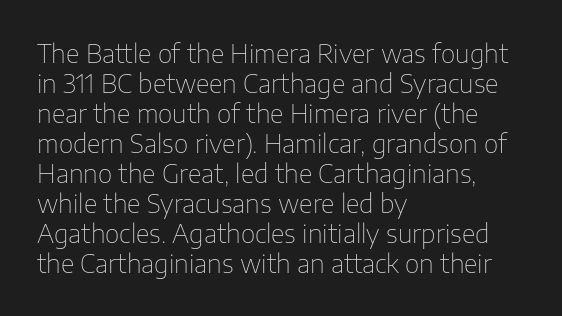
{"italic": "no", "bold": "no", "underline": "no", "align": "left", "line_spacing_ratio": 1.2, "letter_spacing": "normal", "letter_spacing_em": 0.0, "glyph_px": 25}
